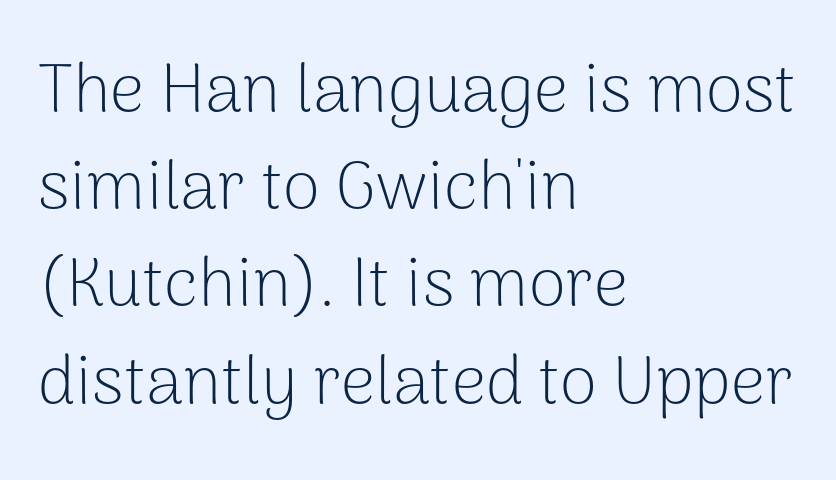
Q: Is the text bold? A: No.
Q: Is the text italic (slanted)? A: No, it is upright.
Q: Is the typeface a serif or a sans-serif typeface? A: Sans-serif.
Q: Is the text underlined? A: No.
Q: How is the paragraph aligned? A: Left-aligned.
Q: Is the spacing between letters normal or unusually wide? A: Normal.
Q: Is the spacing between lines tight, normal or loose? A: Normal.
Q: Width (condensed, normal, or wide)? A: Normal.
Q: Stroke contrast? A: Low.
Q: x-height? A: Medium.
Q: Monospaced? A: No.
